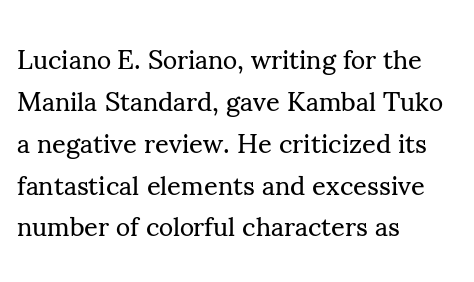
Anything drawn beneath the words? Only blank space. Each word holds together tightly as a unit, with standard inter-letter gaps. Each stroke keeps to a modest, everyday thickness or less. Normally led — the rows are evenly, conventionally spaced. In CSS terms this would be text-align: left. Does the lettering tilt? It doesn't — this is upright.
